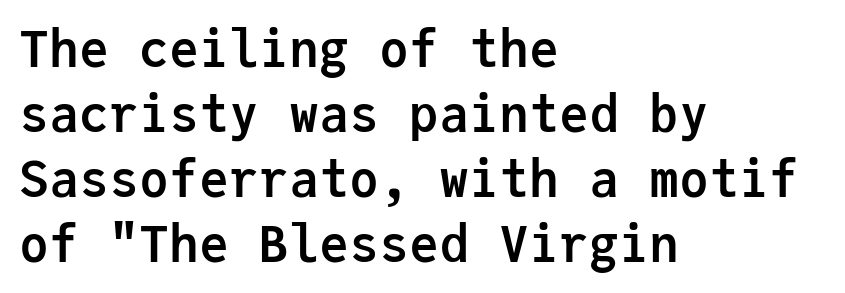
The image shows 50 px semibold sans-serif type, upright, monospaced; set left-aligned, normal line spacing (1.3x), normal letter spacing, not underlined; low stroke contrast and a medium x-height.
